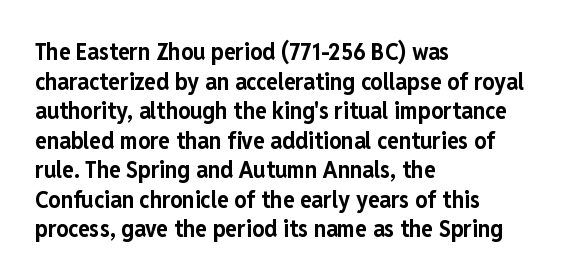
The image shows 24 px bold type, upright; set left-aligned, line spacing 1.23x, normal letter spacing, not underlined.
